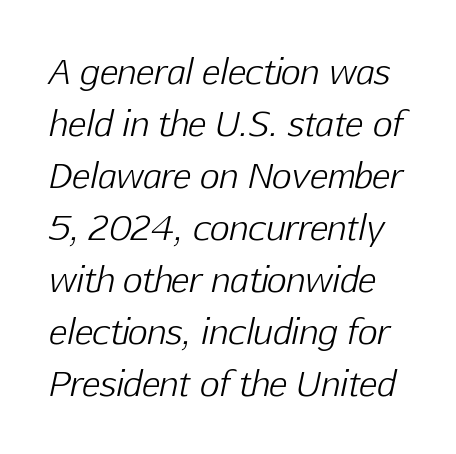
Q: Is the text bold? A: No.
Q: Is the text italic (slanted)? A: Yes, it leans right by about 12 degrees.
Q: Is the text underlined? A: No.
Q: Is the spacing between letters normal or unusually wide? A: Normal.
Q: Is the spacing between lines tight, normal or loose? A: Normal.
Q: Width (condensed, normal, or wide)? A: Normal.
Q: Stroke contrast? A: Low.
Q: x-height? A: Medium.
Q: Monospaced? A: No.
